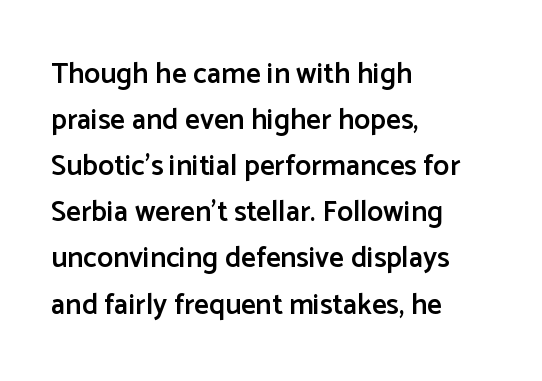
The image shows 29 px semibold sans-serif type, upright; set left-aligned, normal line spacing (1.59x), normal letter spacing, not underlined; low stroke contrast and a medium x-height.
